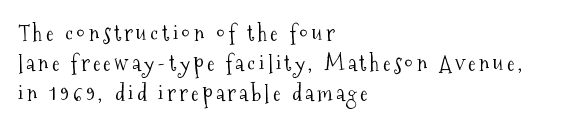
Q: Is the text bold? A: No.
Q: Is the text italic (slanted)? A: No, it is upright.
Q: Is the text underlined? A: No.
Q: How is the paragraph aligned? A: Left-aligned.
Q: Is the spacing between lines tight, normal or loose? A: Normal.
